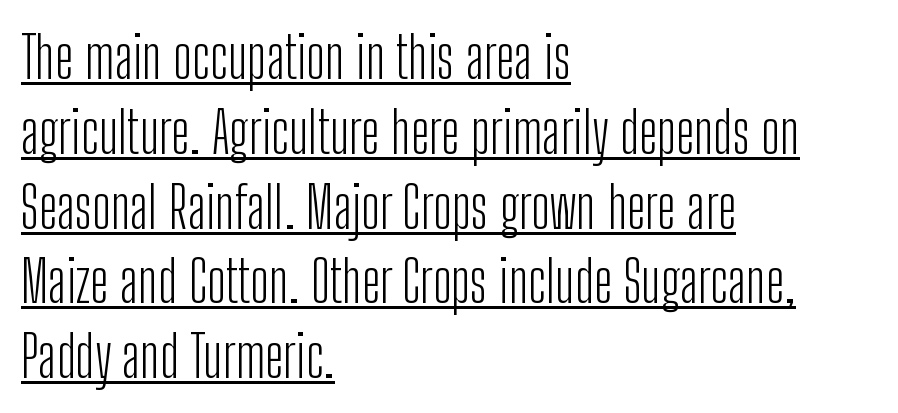
{"serif": "no", "italic": "no", "bold": "no", "weight": "light", "width": "condensed", "stroke_contrast": "low", "x_height": "medium", "monospaced": "no", "underline": "yes", "align": "left", "line_spacing": "normal", "line_spacing_ratio": 1.29, "letter_spacing": "normal", "letter_spacing_em": 0.0, "glyph_px": 58}
